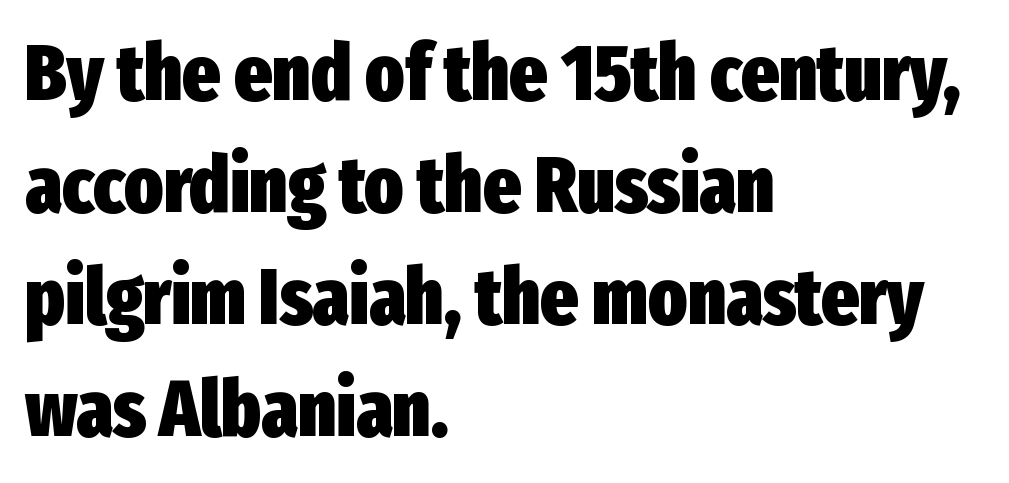
Q: Is the text bold? A: Yes.
Q: Is the text italic (slanted)? A: No, it is upright.
Q: Is the typeface a serif or a sans-serif typeface? A: Sans-serif.
Q: Is the text underlined? A: No.
Q: How is the paragraph aligned? A: Left-aligned.
Q: Is the spacing between letters normal or unusually wide? A: Normal.
Q: Is the spacing between lines tight, normal or loose? A: Normal.
Q: Width (condensed, normal, or wide)? A: Condensed.
Q: Stroke contrast? A: Low.
Q: x-height? A: Medium.
Q: Monospaced? A: No.
